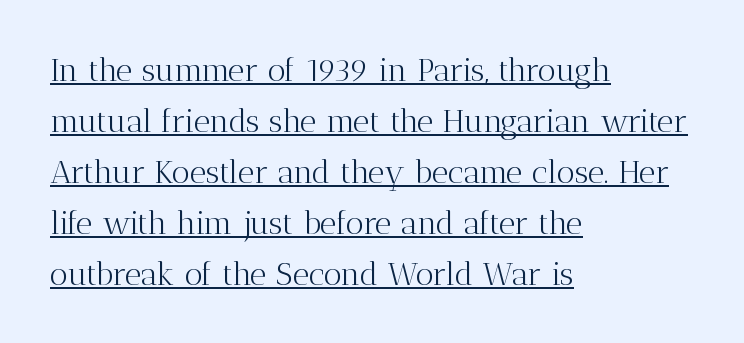
{"serif": "yes", "italic": "no", "bold": "no", "weight": "light", "width": "normal", "stroke_contrast": "medium", "x_height": "medium", "monospaced": "no", "underline": "yes", "align": "left", "line_spacing": "normal", "line_spacing_ratio": 1.59, "letter_spacing": "normal", "letter_spacing_em": 0.0, "glyph_px": 32}
